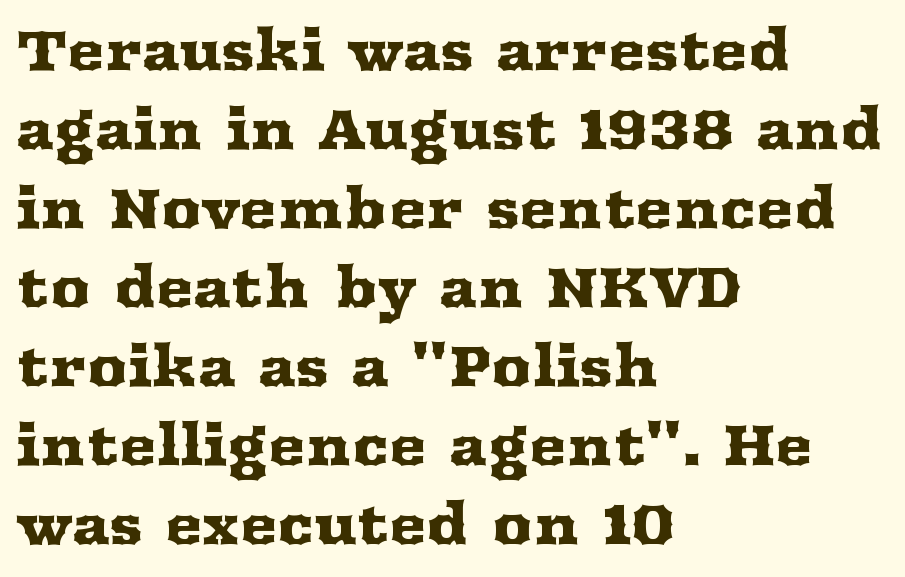
{"serif": "yes", "italic": "no", "width": "wide", "stroke_contrast": "medium", "x_height": "medium", "monospaced": "no", "underline": "no", "align": "left", "line_spacing": "normal", "line_spacing_ratio": 1.41, "letter_spacing": "normal", "letter_spacing_em": 0.0, "glyph_px": 56}
